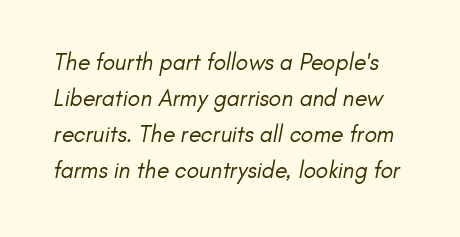
Q: Is the text bold? A: No.
Q: Is the text underlined? A: No.
Q: Is the spacing between letters normal or unusually wide? A: Normal.
Q: Is the spacing between lines tight, normal or loose? A: Normal.
